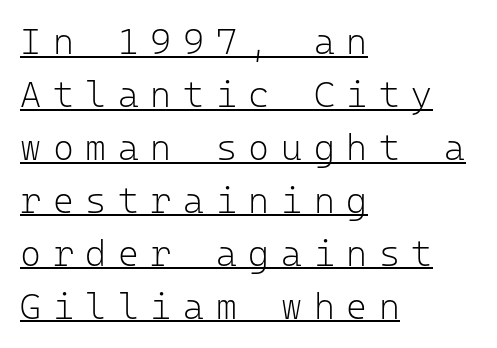
{"serif": "no", "italic": "no", "bold": "no", "weight": "light", "width": "normal", "stroke_contrast": "low", "x_height": "medium", "monospaced": "yes", "underline": "yes", "align": "left", "line_spacing": "normal", "line_spacing_ratio": 1.47, "letter_spacing": "wide", "letter_spacing_em": 0.32, "glyph_px": 36}
